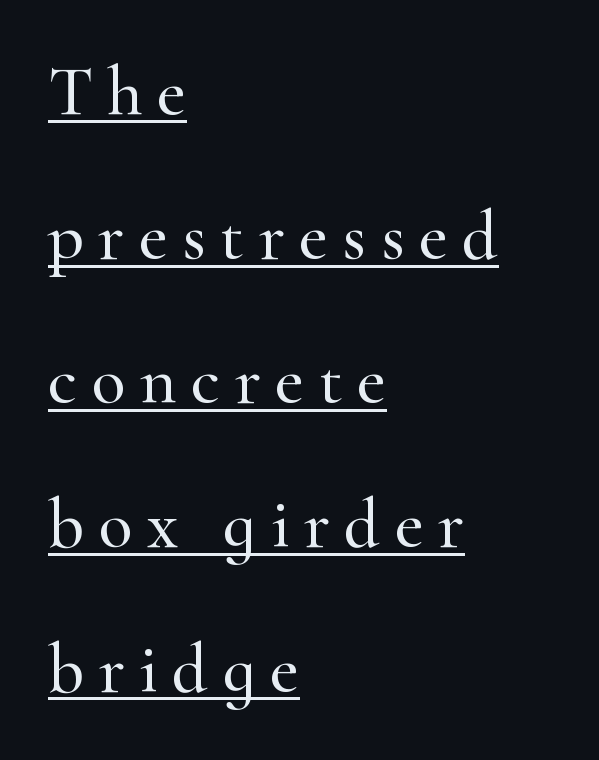
The image shows 71 px serif type, upright; set left-aligned, loose line spacing (2.03x), unusually wide letter spacing (+0.2 em), underlined; high stroke contrast and a small x-height.
